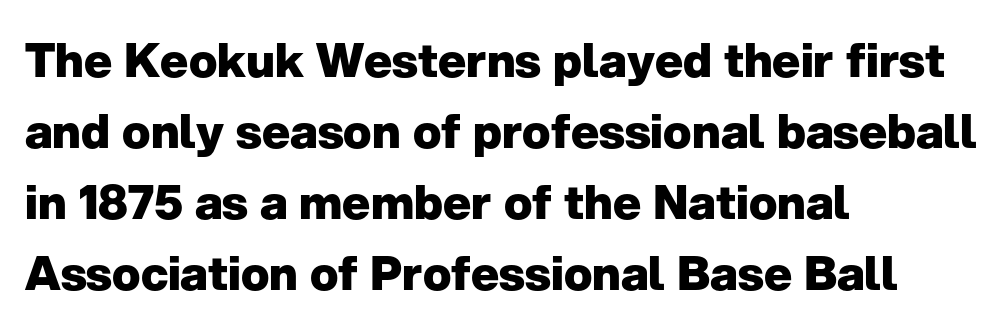
The image shows 47 px heavy sans-serif type, upright; set left-aligned, normal line spacing (1.51x), normal letter spacing, not underlined; low stroke contrast and a medium x-height.
